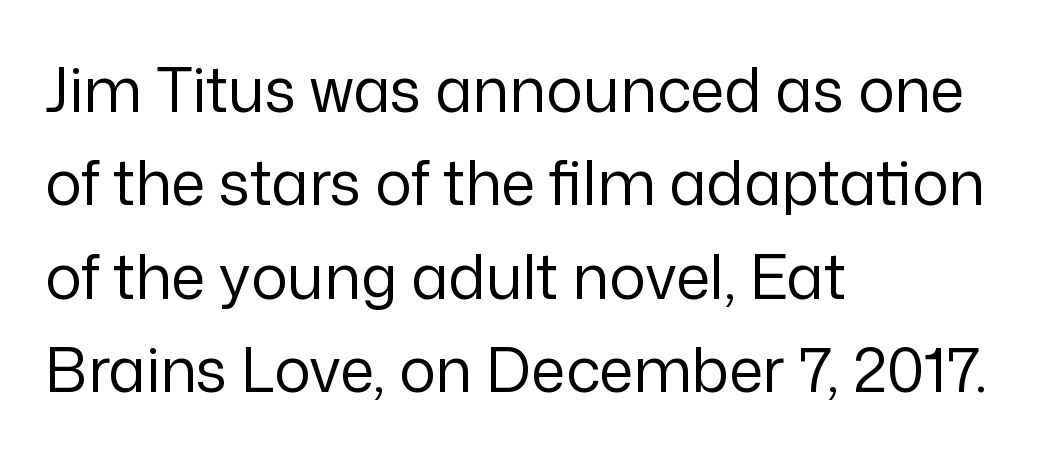
{"serif": "no", "italic": "no", "bold": "no", "weight": "regular", "width": "normal", "stroke_contrast": "low", "x_height": "medium", "monospaced": "no", "underline": "no", "align": "left", "line_spacing": "normal", "line_spacing_ratio": 1.53, "letter_spacing": "normal", "letter_spacing_em": 0.0, "glyph_px": 61}
